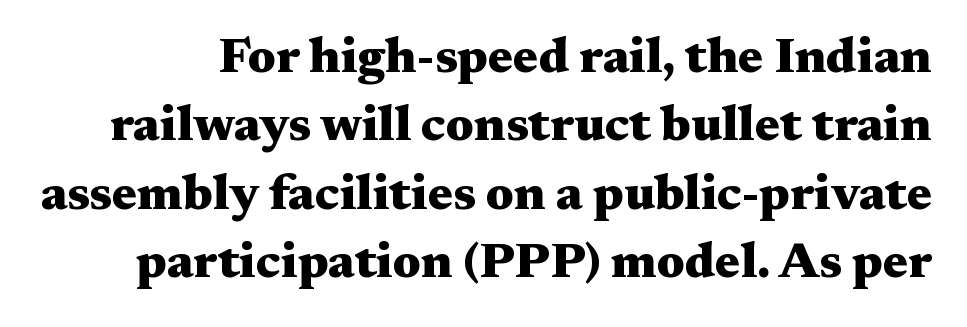
{"serif": "yes", "italic": "no", "bold": "yes", "weight": "heavy", "width": "wide", "stroke_contrast": "medium", "x_height": "medium", "monospaced": "no", "underline": "no", "line_spacing": "normal", "line_spacing_ratio": 1.37, "letter_spacing": "normal", "letter_spacing_em": 0.0, "glyph_px": 50}
